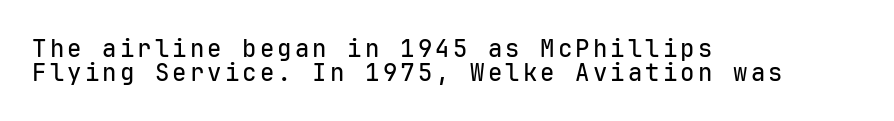
The image shows 24 px text type, upright; set left-aligned, tight line spacing (0.98x), not underlined.
